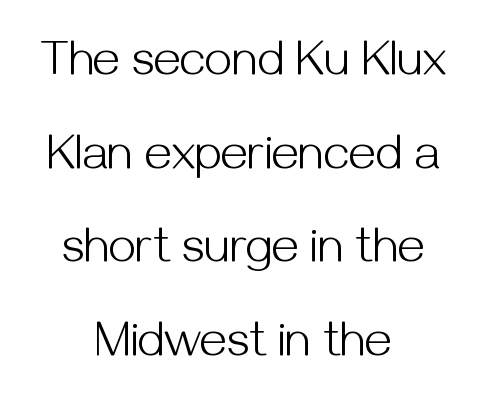
Q: Is the text bold? A: No.
Q: Is the text italic (slanted)? A: No, it is upright.
Q: Is the typeface a serif or a sans-serif typeface? A: Sans-serif.
Q: Is the text underlined? A: No.
Q: How is the paragraph aligned? A: Centered.
Q: Is the spacing between letters normal or unusually wide? A: Normal.
Q: Is the spacing between lines tight, normal or loose? A: Loose.
Q: Width (condensed, normal, or wide)? A: Normal.
Q: Stroke contrast? A: Medium.
Q: x-height? A: Medium.
Q: Monospaced? A: No.
